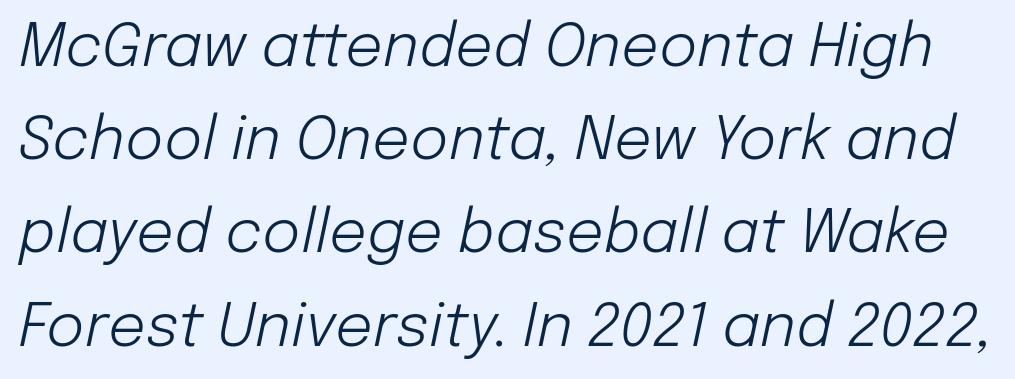
Proportional: the letters do not fall into vertical columns. The typography opts for an oblique posture over an upright one. In terms of letterspacing, this is plain default setting. Weight: not bold — regular or lighter. Normally led — the rows are evenly, conventionally spaced. The strip under each line holds only bare page.
